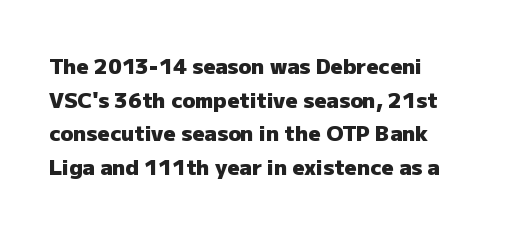
{"italic": "no", "bold": "yes", "underline": "no", "line_spacing": "normal", "line_spacing_ratio": 1.6, "letter_spacing": "normal", "letter_spacing_em": 0.0, "glyph_px": 21}
